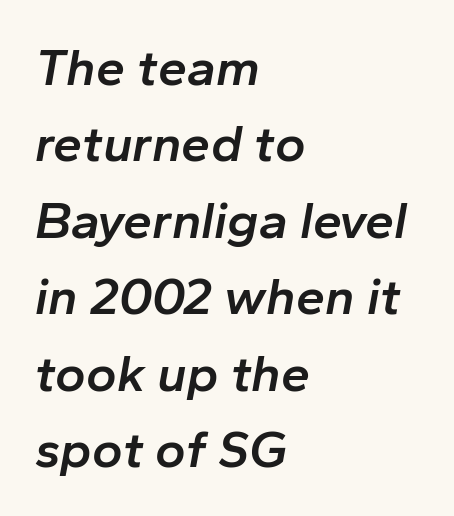
These lines are rendered in a variable-pitch font. Students, note that the glyphs here touch the page at normal intervals. The glyphs have the mass of a demibold cut, below bold. The lines are quadded left.
